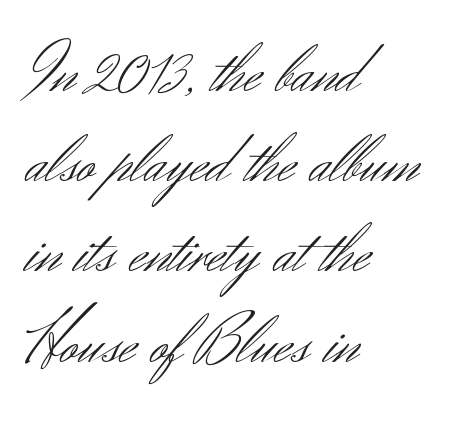
Q: Is the text bold? A: No.
Q: Is the text italic (slanted)? A: Yes.
Q: Is the typeface a serif or a sans-serif typeface? A: Sans-serif.
Q: Is the text underlined? A: No.
Q: How is the paragraph aligned? A: Left-aligned.
Q: Is the spacing between letters normal or unusually wide? A: Normal.
Q: Is the spacing between lines tight, normal or loose? A: Normal.
Q: Width (condensed, normal, or wide)? A: Normal.
Q: Stroke contrast? A: Medium.
Q: x-height? A: Small.
Q: Monospaced? A: No.
